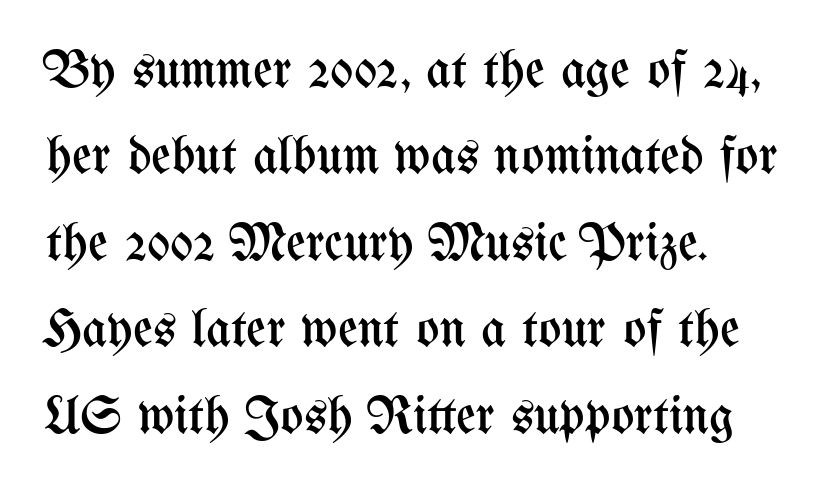
{"italic": "no", "bold": "no", "weight": "regular", "width": "condensed", "stroke_contrast": "medium", "x_height": "medium", "monospaced": "no", "underline": "no", "align": "left", "line_spacing": "normal", "line_spacing_ratio": 1.6, "letter_spacing": "normal", "letter_spacing_em": 0.0, "glyph_px": 54}
